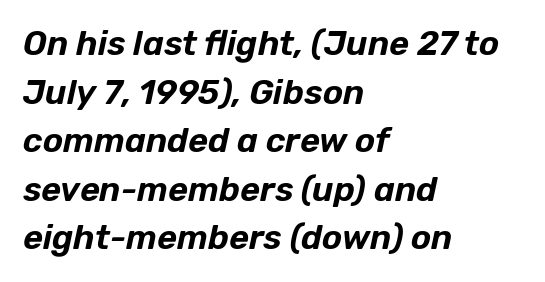
{"italic": "yes", "lean": "right", "slant_degrees": 12, "width": "normal", "stroke_contrast": "low", "x_height": "medium", "monospaced": "no", "underline": "no", "align": "left", "line_spacing": "normal", "line_spacing_ratio": 1.43, "letter_spacing": "normal", "letter_spacing_em": 0.0, "glyph_px": 34}
